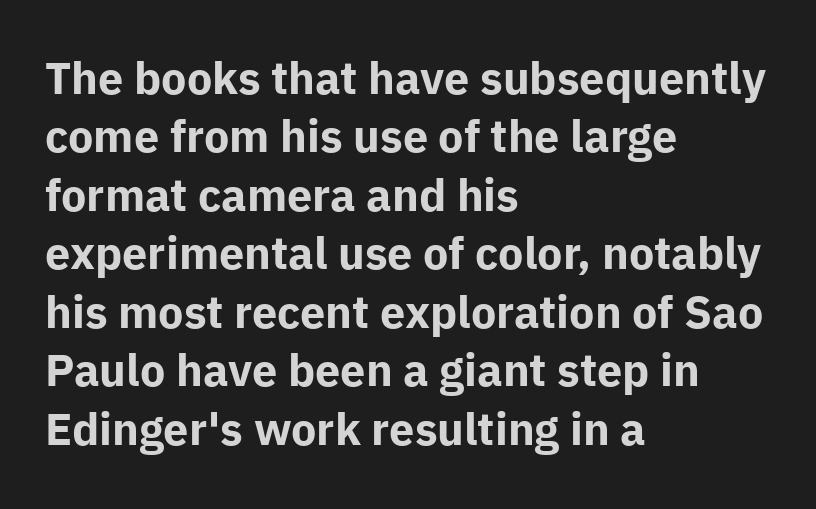
{"serif": "no", "italic": "no", "bold": "yes", "weight": "bold", "width": "normal", "stroke_contrast": "low", "x_height": "medium", "monospaced": "no", "underline": "no", "align": "left", "line_spacing": "normal", "line_spacing_ratio": 1.3, "letter_spacing": "normal", "letter_spacing_em": 0.0, "glyph_px": 45}
